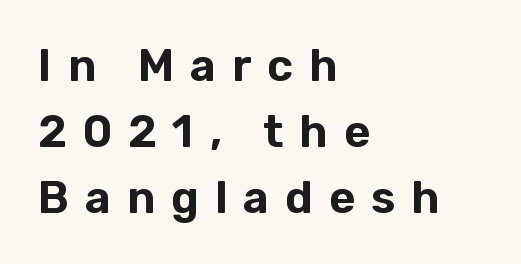
Alignment: flush left. Rule under the text: the space is simply empty. Note: no serifs on the glyphs. Proportional: the letters do not fall into vertical columns.
